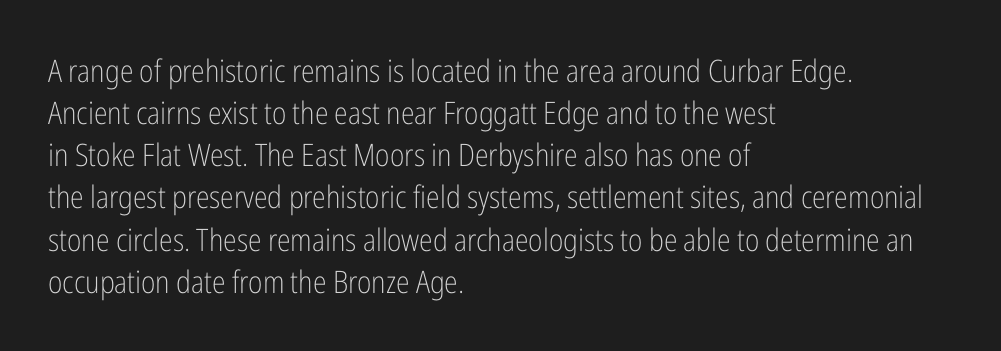
Stem width sits at or under what a default text font uses. The line-height multiplier appears to be the usual default. Proportional: the letters do not fall into vertical columns. The rendering shows plain stroke endings on the letterforms — a sans-serif design.
